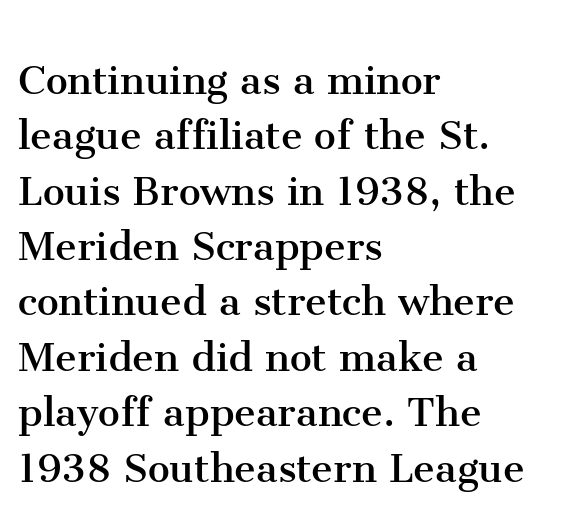
The image shows 49 px regular-weight serif type, upright; set left-aligned, tight line spacing (1.13x), normal letter spacing, not underlined; medium stroke contrast and a medium x-height.
